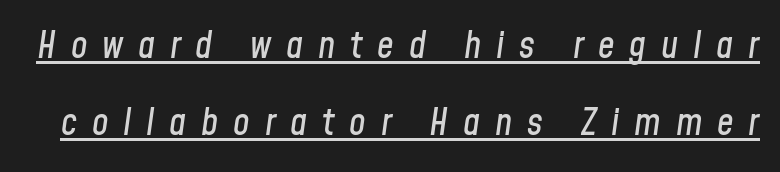
Q: Is the text italic (slanted)? A: Yes, it leans right by about 8 degrees.
Q: Is the text underlined? A: Yes.
Q: Is the spacing between letters normal or unusually wide? A: Unusually wide.
Q: Is the spacing between lines tight, normal or loose? A: Loose.
Q: Width (condensed, normal, or wide)? A: Condensed.
Q: Stroke contrast? A: Low.
Q: x-height? A: Medium.
Q: Monospaced? A: No.
